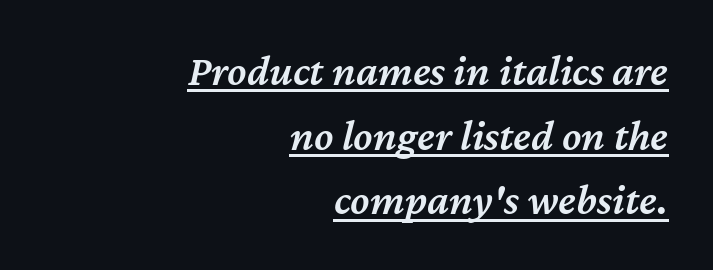
{"italic": "yes", "lean": "right", "slant_degrees": 12, "bold": "semi", "weight": "semibold", "width": "normal", "stroke_contrast": "medium", "x_height": "medium", "monospaced": "no", "underline": "yes", "align": "right", "line_spacing": "normal", "line_spacing_ratio": 1.47, "letter_spacing": "normal", "letter_spacing_em": 0.0, "glyph_px": 44}
